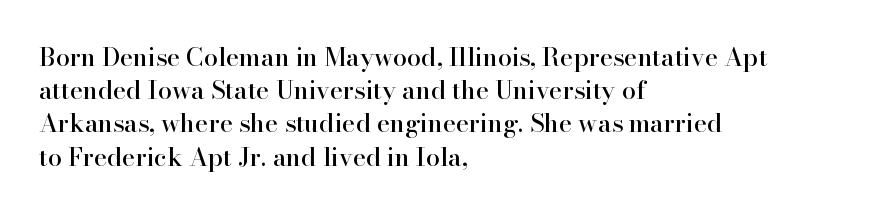
Students, observe: this is what conventionally led text looks like. Look at the tracking — it's just the regular setting, nothing added. The paragraph has a hard left edge and a soft right edge. Check under the words: just untouched page. The lettering holds an erect, upright posture throughout.
